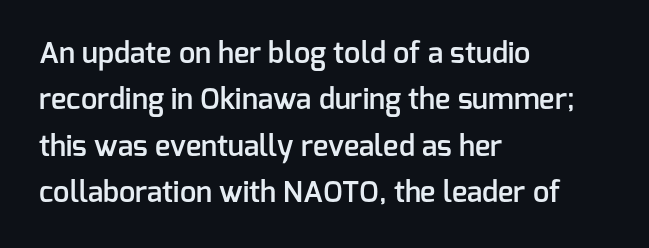
{"serif": "no", "italic": "no", "bold": "semi", "weight": "semibold", "width": "normal", "stroke_contrast": "low", "x_height": "medium", "monospaced": "no", "underline": "no", "align": "left", "line_spacing": "normal", "line_spacing_ratio": 1.6, "letter_spacing": "normal", "letter_spacing_em": 0.0, "glyph_px": 29}
